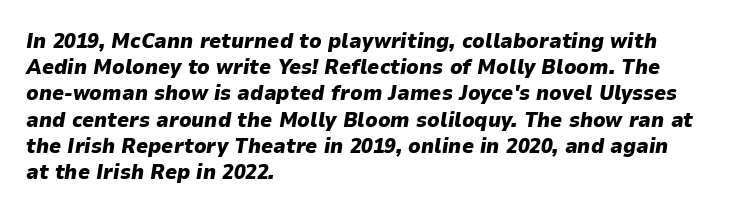
The image shows 21 px bold type, italic (leaning right); set left-aligned, normal line spacing (1.25x), normal letter spacing, not underlined.
